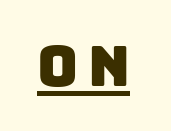
The characters display no serif detailing; their extremities are plain. Proportional: the letters do not fall into vertical columns. You can see a thin bar hugging the bottom of the glyphs.
